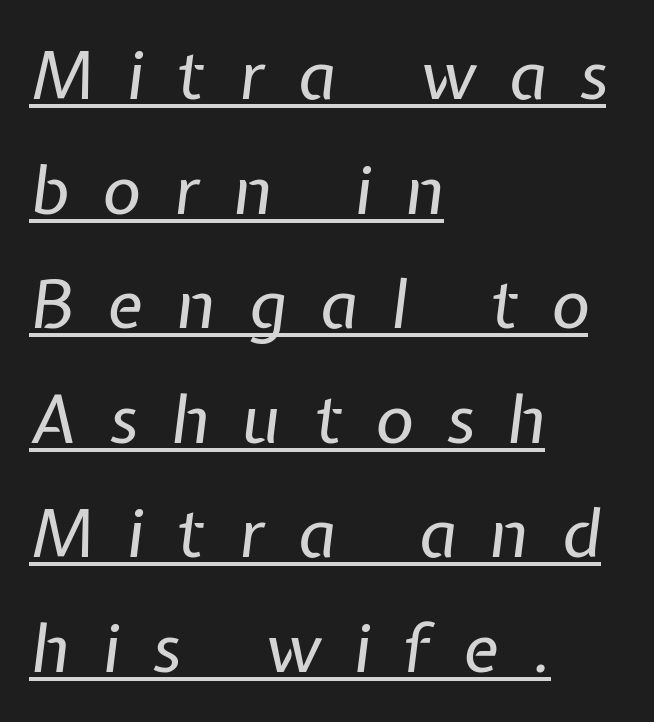
The image shows 67 px regular-weight type, italic (leaning right); set left-aligned, line spacing 1.71x, unusually wide letter spacing (+0.49 em), underlined; low stroke contrast and a medium x-height.
